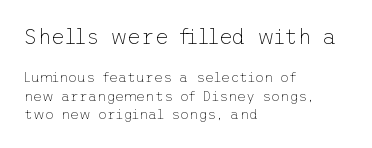
Rendered with straight, roman letterforms. The space between consecutive lines is moderate. This rendering features lettering with no underline. The emphasis by scale lands on block number one, above.
